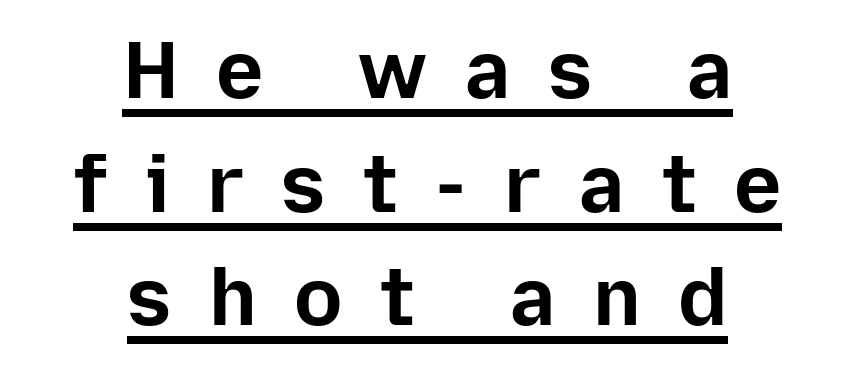
Classification — sans serif. What stands out about the letter spacing? Its width — letters are far apart. What's the leading like? Ordinary, nothing unusual. Leftover space on each line is divided equally before and after the words. Do the characters align in a grid? No, the font is proportional. Characters remain perfectly vertical along every line.
